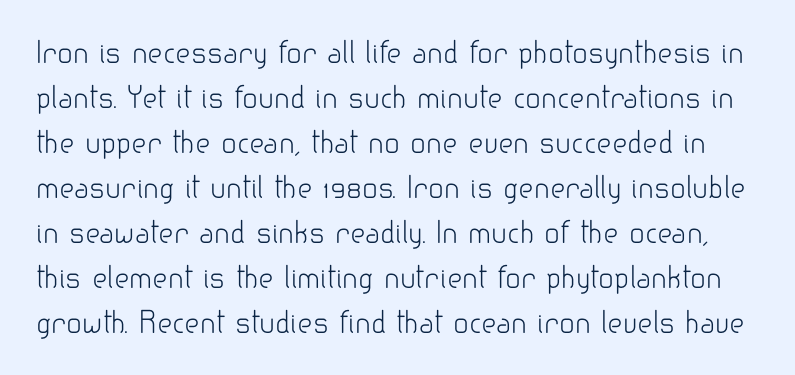
The image shows 29 px light sans-serif type, upright; set normal line spacing (1.55x), normal letter spacing, not underlined; low stroke contrast and a small x-height.
